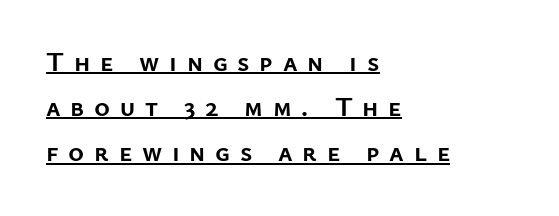
{"italic": "no", "bold": "yes", "underline": "yes", "align": "left", "line_spacing": "normal", "line_spacing_ratio": 1.67, "letter_spacing": "wide", "letter_spacing_em": 0.36, "glyph_px": 27}
